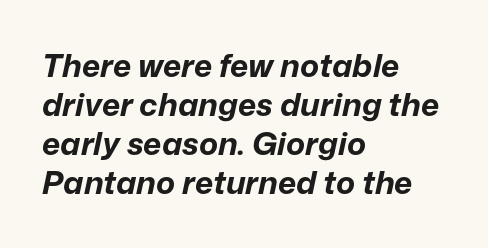
Q: Is the text bold? A: Yes.
Q: Is the text italic (slanted)? A: Yes, it leans right by about 12 degrees.
Q: Is the text underlined? A: No.
Q: How is the paragraph aligned? A: Left-aligned.
Q: Is the spacing between letters normal or unusually wide? A: Normal.
Q: Width (condensed, normal, or wide)? A: Normal.
Q: Stroke contrast? A: Low.
Q: x-height? A: Medium.
Q: Monospaced? A: No.
